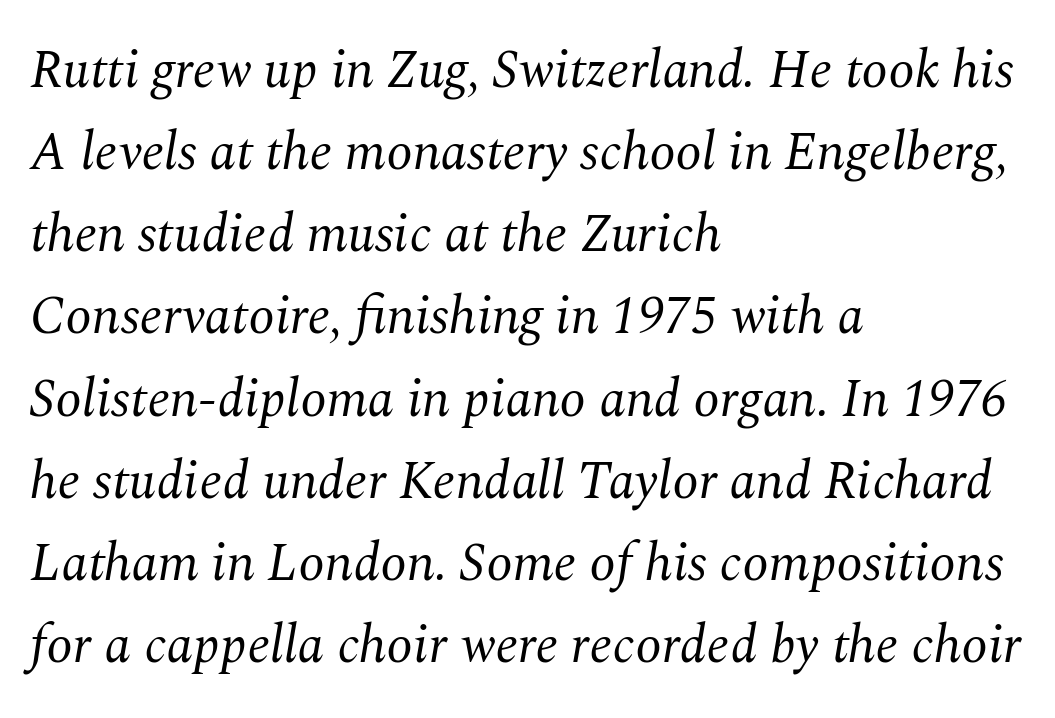
The image shows 53 px regular-weight serif type, italic (leaning right); set left-aligned, normal line spacing (1.55x), normal letter spacing, not underlined; medium stroke contrast and a medium x-height.
